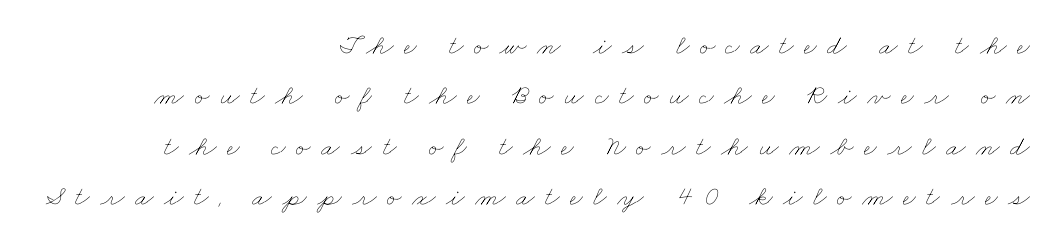
The image shows 28 px thin, wide type; set right-aligned, line spacing 1.8x, unusually wide letter spacing (+0.37 em), not underlined; low stroke contrast and a small x-height.
